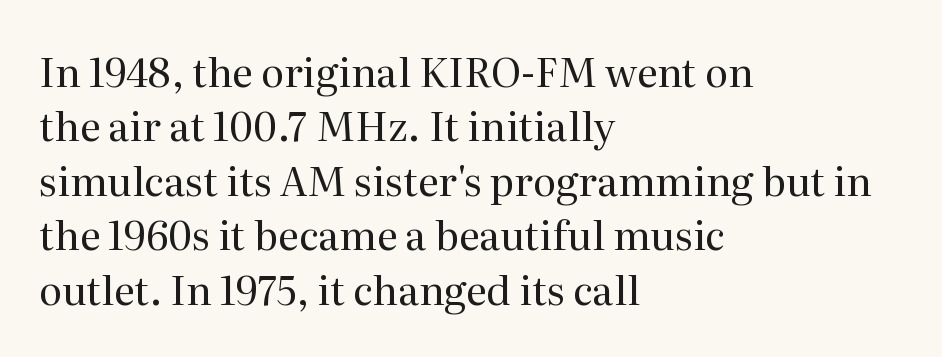
The image shows 40 px regular-weight serif type, upright; set left-aligned, normal line spacing (1.36x), normal letter spacing, not underlined; medium stroke contrast and a medium x-height.
